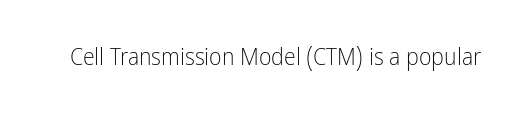
Only glyphs here, with clear space below each row. Notice how the stems are strictly vertical — no italics here. Between one letter and the next there's only the usual sliver of space. Is this a heavy cut? Hardly; it is regular or lighter.
